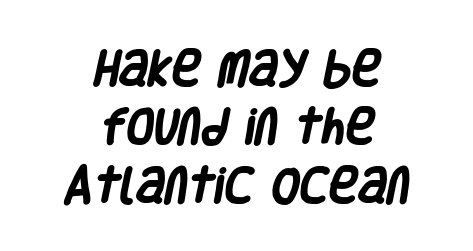
Chunky letters — that's bold for sure. The leading is moderate, giving the passage an even texture. Both edges are ragged and mirror each other, which tells us the setting is centered. Honestly, there is no underline to notice here at all. Think of a printed novel: that variable character pitch is what you see here.
